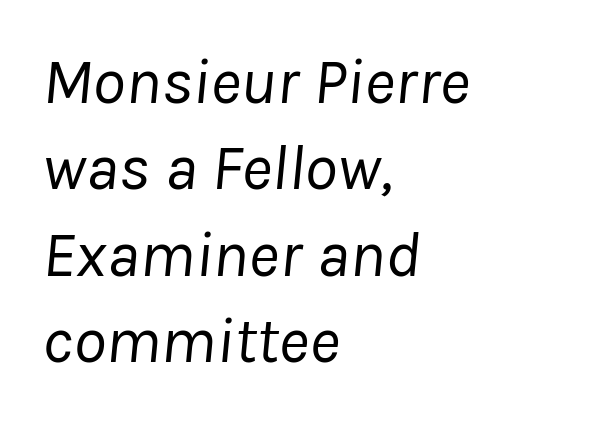
Q: Is the text bold? A: No.
Q: Is the text italic (slanted)? A: Yes, it leans right by about 8 degrees.
Q: Is the text underlined? A: No.
Q: How is the paragraph aligned? A: Left-aligned.
Q: Is the spacing between letters normal or unusually wide? A: Normal.
Q: Is the spacing between lines tight, normal or loose? A: Normal.
Q: Width (condensed, normal, or wide)? A: Normal.
Q: Stroke contrast? A: Low.
Q: x-height? A: Medium.
Q: Monospaced? A: No.
